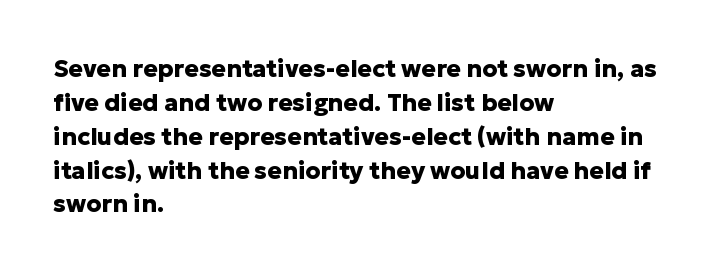
Q: Is the text bold? A: Yes.
Q: Is the text italic (slanted)? A: No, it is upright.
Q: Is the text underlined? A: No.
Q: How is the paragraph aligned? A: Left-aligned.
Q: Is the spacing between letters normal or unusually wide? A: Normal.
Q: Is the spacing between lines tight, normal or loose? A: Normal.
